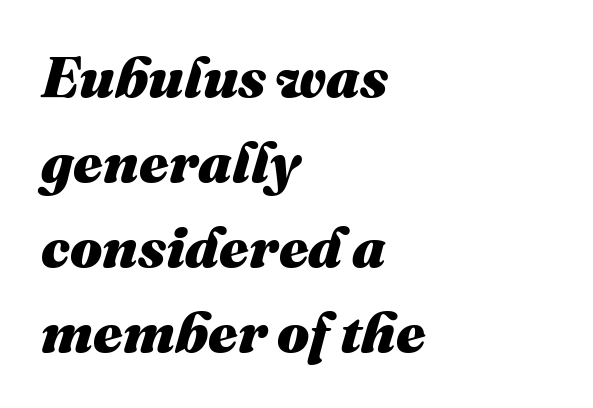
The compositor pushed each line to the left boundary. Set as a true bold cut, around the 700 mark. The foot of each line stays bare and open. A typesetter would call this proportional, since set widths differ per character. Whoever set this chose a conventional vertical rhythm.
